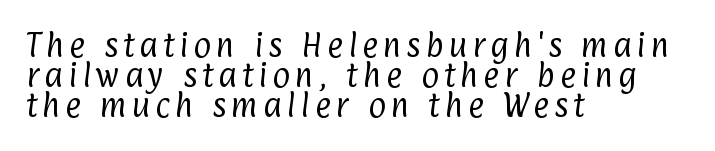
The image shows 27 px text type; set left-aligned, tight line spacing (1.11x), not underlined.
